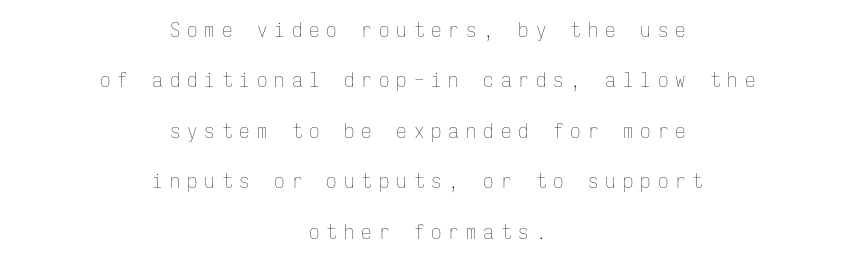
Q: Is the text bold? A: No.
Q: Is the text italic (slanted)? A: No, it is upright.
Q: Is the text underlined? A: No.
Q: How is the paragraph aligned? A: Centered.
Q: Is the spacing between letters normal or unusually wide? A: Unusually wide.
Q: Is the spacing between lines tight, normal or loose? A: Loose.
